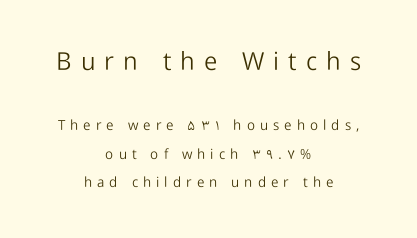
The image shows 25 px text type, upright; set centered, loose line spacing (2.04x), unusually wide letter spacing (+0.36 em), not underlined; the first (top) block is 1.79x larger.
